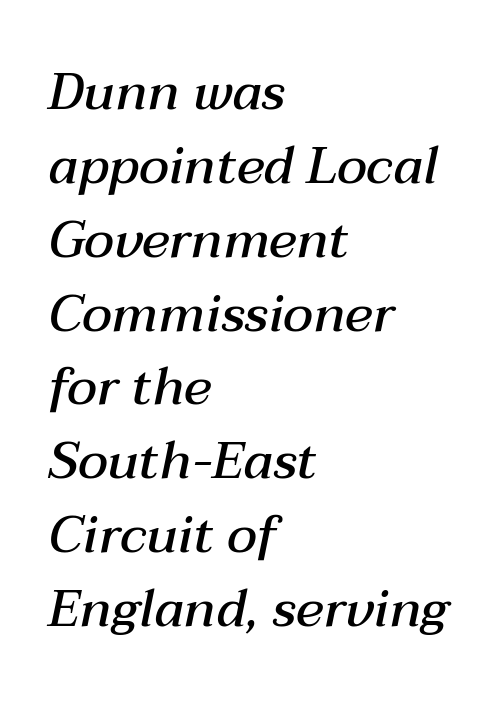
The image shows 52 px semibold type, italic (leaning right); set left-aligned, normal line spacing (1.42x), normal letter spacing, not underlined; medium stroke contrast and a medium x-height.
